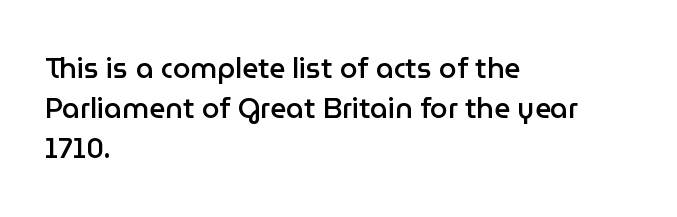
Q: Is the text bold? A: Semi-bold.
Q: Is the text italic (slanted)? A: No, it is upright.
Q: Is the typeface a serif or a sans-serif typeface? A: Sans-serif.
Q: Is the text underlined? A: No.
Q: How is the paragraph aligned? A: Left-aligned.
Q: Is the spacing between letters normal or unusually wide? A: Normal.
Q: Is the spacing between lines tight, normal or loose? A: Normal.
Q: Width (condensed, normal, or wide)? A: Normal.
Q: Stroke contrast? A: Low.
Q: x-height? A: Medium.
Q: Monospaced? A: No.
